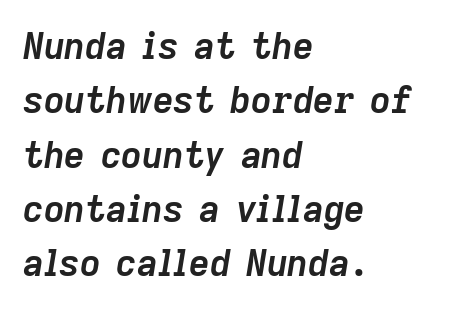
The image shows 36 px semibold type, italic (leaning right); set left-aligned, normal line spacing (1.51x), normal letter spacing, not underlined; low stroke contrast and a medium x-height.
